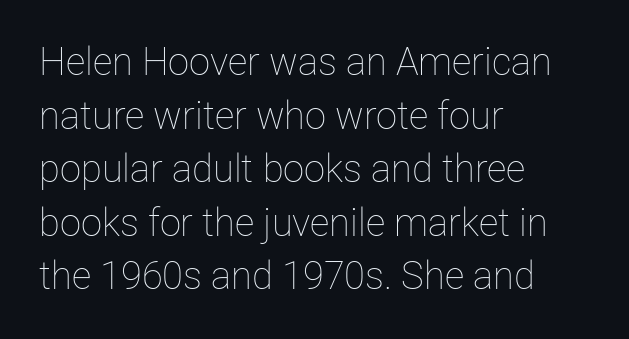
The image shows 38 px thin type, upright; set left-aligned, normal line spacing (1.41x), normal letter spacing, not underlined; low stroke contrast and a medium x-height.
